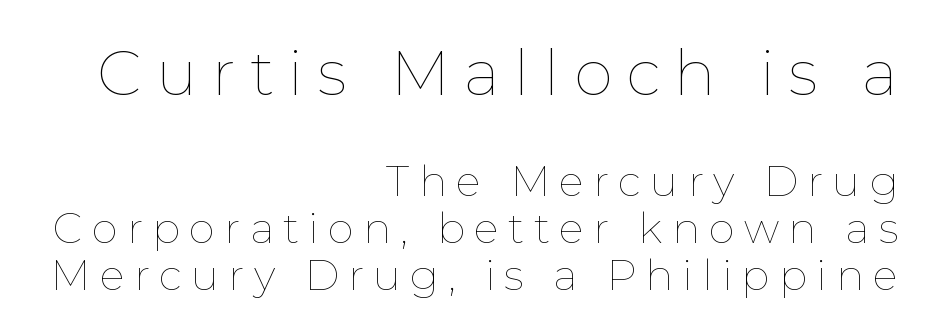
{"italic": "no", "bold": "no", "weight": "thin", "width": "normal", "stroke_contrast": "low", "x_height": "medium", "monospaced": "no", "underline": "no", "align": "right", "line_spacing": "tight", "line_spacing_ratio": 1.12, "letter_spacing": "wide", "letter_spacing_em": 0.22, "larger_block": "first", "size_ratio": 1.5, "glyph_px": 63}
